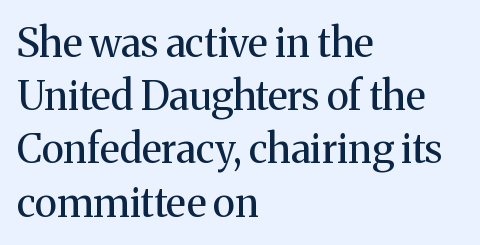
Q: Is the text bold? A: No.
Q: Is the text italic (slanted)? A: No, it is upright.
Q: Is the typeface a serif or a sans-serif typeface? A: Serif.
Q: Is the text underlined? A: No.
Q: How is the paragraph aligned? A: Left-aligned.
Q: Is the spacing between letters normal or unusually wide? A: Normal.
Q: Is the spacing between lines tight, normal or loose? A: Normal.
Q: Width (condensed, normal, or wide)? A: Normal.
Q: Stroke contrast? A: Medium.
Q: x-height? A: Medium.
Q: Monospaced? A: No.
